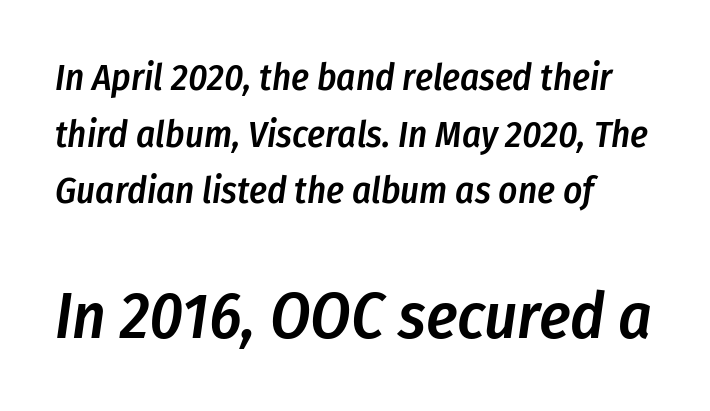
Q: Is the text bold? A: Semi-bold.
Q: Is the text italic (slanted)? A: Yes, it leans right by about 8 degrees.
Q: Is the text underlined? A: No.
Q: How is the paragraph aligned? A: Left-aligned.
Q: Is the spacing between letters normal or unusually wide? A: Normal.
Q: Is the spacing between lines tight, normal or loose? A: Normal.
Q: Which block of text is set in a larger size, the first (top) or the second (bottom)? A: The second (bottom) one.
Q: Width (condensed, normal, or wide)? A: Condensed.
Q: Stroke contrast? A: Low.
Q: x-height? A: Medium.
Q: Monospaced? A: No.
